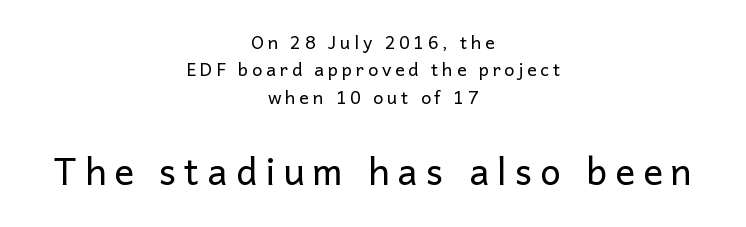
Q: Is the text bold? A: No.
Q: Is the text italic (slanted)? A: No, it is upright.
Q: Is the typeface a serif or a sans-serif typeface? A: Sans-serif.
Q: Is the text underlined? A: No.
Q: How is the paragraph aligned? A: Centered.
Q: Is the spacing between letters normal or unusually wide? A: Unusually wide.
Q: Is the spacing between lines tight, normal or loose? A: Normal.
Q: Which block of text is set in a larger size, the first (top) or the second (bottom)? A: The second (bottom) one.
Q: Width (condensed, normal, or wide)? A: Normal.
Q: Stroke contrast? A: Low.
Q: x-height? A: Medium.
Q: Monospaced? A: No.
